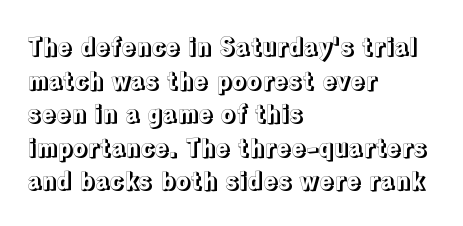
The image shows 24 px text type, upright; set left-aligned, normal line spacing (1.4x), normal letter spacing, not underlined.
